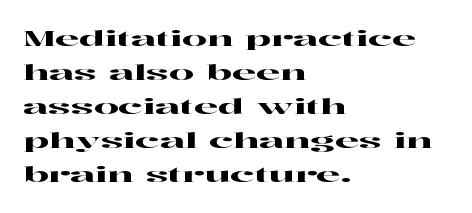
The image shows 22 px text type, upright; set left-aligned, normal line spacing (1.55x), normal letter spacing, not underlined.
